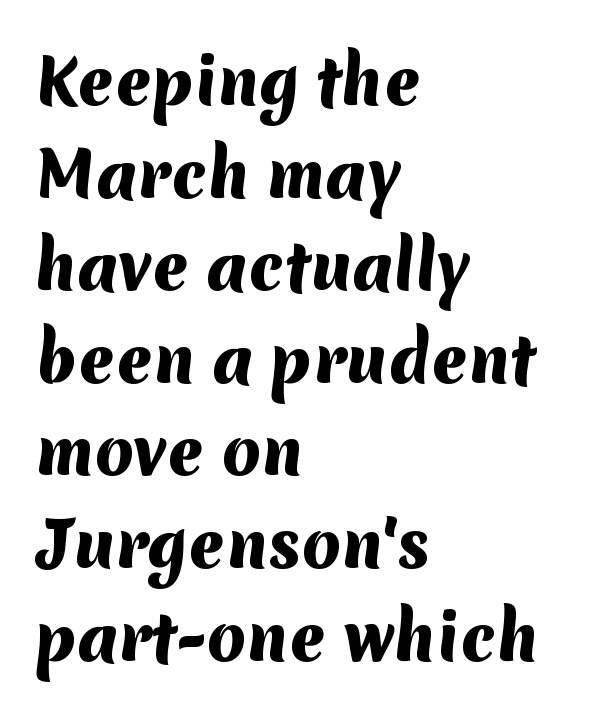
The line texture is even and compact thanks to regular tracking. Check where the strokes stop: nothing finishes them off — pure sans. The space directly below the letters is spotless. This is heavy type, rendered in bold.
